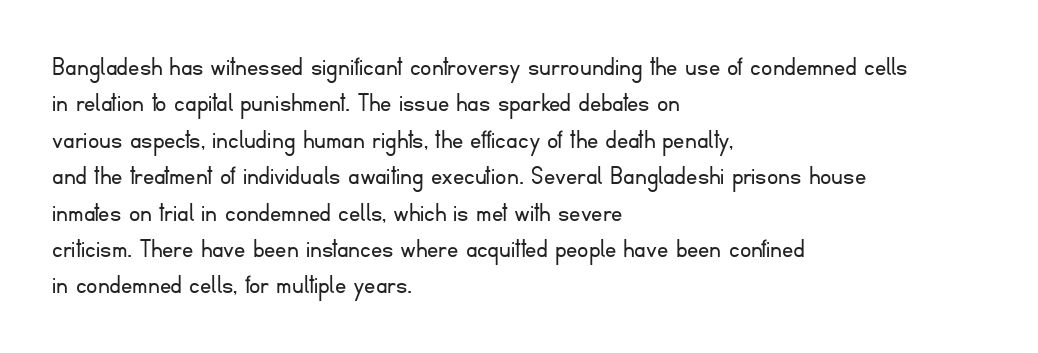
To sum up the face: it is a sans, with no serifs. Where is the straight margin? On the left. Stroke thickness stays within the range of a standard reading face or lighter. The vertical gap from one line to the next is medium.
